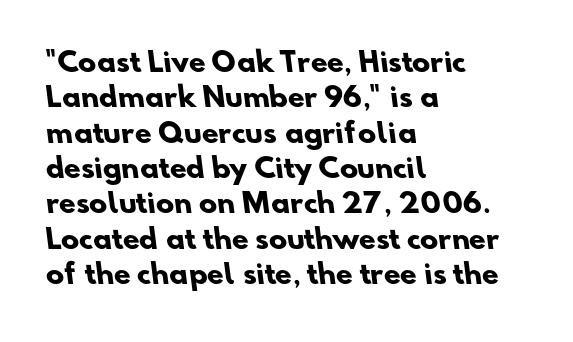
{"bold": "yes", "underline": "no", "align": "left", "line_spacing": "normal", "line_spacing_ratio": 1.31, "letter_spacing": "normal", "letter_spacing_em": 0.0, "glyph_px": 27}
